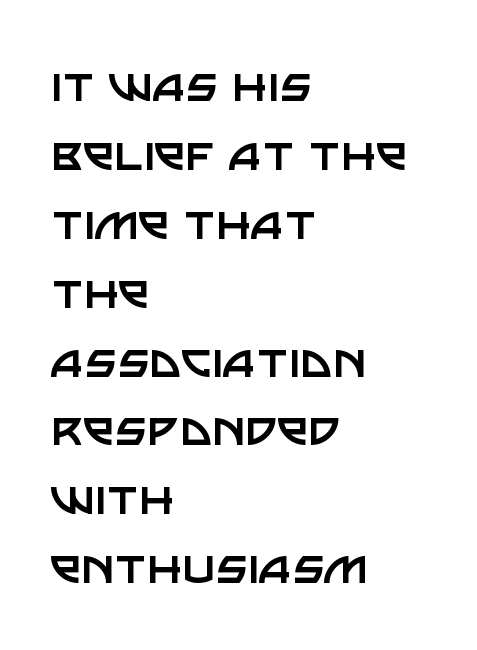
{"serif": "no", "italic": "no", "bold": "no", "weight": "regular", "width": "normal", "stroke_contrast": "low", "x_height": "large", "monospaced": "no", "underline": "no", "align": "left", "line_spacing_ratio": 1.23, "letter_spacing": "normal", "letter_spacing_em": 0.0, "glyph_px": 56}
